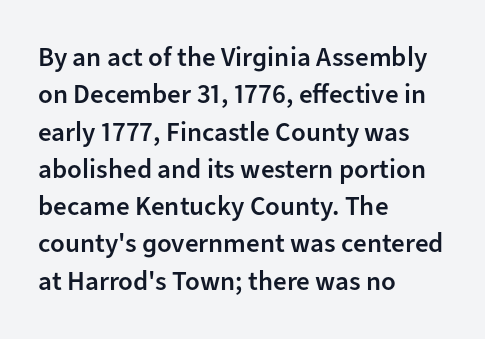
{"italic": "no", "bold": "semi", "underline": "no", "align": "left", "line_spacing": "normal", "line_spacing_ratio": 1.38, "letter_spacing": "normal", "letter_spacing_em": 0.0, "glyph_px": 27}
